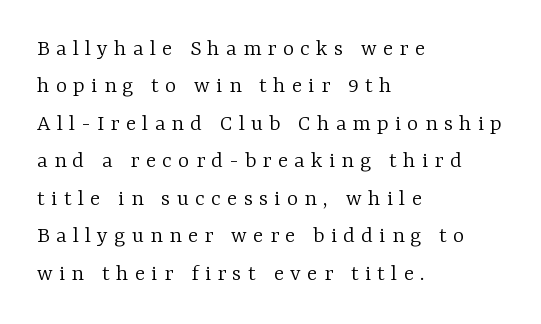
Q: Is the text bold? A: No.
Q: Is the text italic (slanted)? A: No, it is upright.
Q: Is the text underlined? A: No.
Q: How is the paragraph aligned? A: Left-aligned.
Q: Is the spacing between letters normal or unusually wide? A: Unusually wide.
Q: Is the spacing between lines tight, normal or loose? A: Normal.
